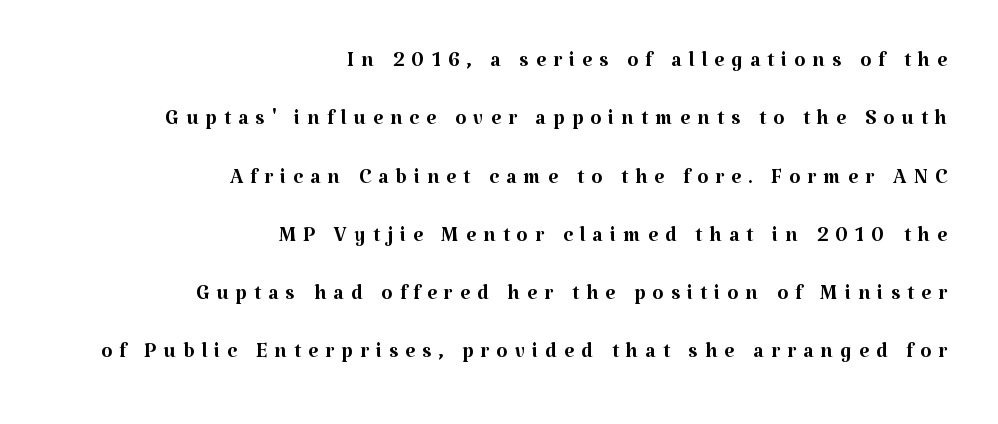
This is roman type, the default non-slanted kind. This rendering widens character spacing well past its baseline value. Serifs: yes, visible at the terminals of the letterforms. Reading down the block, your eye finds every line finishing at a fixed right position. If you measured baseline to baseline, you'd find a long distance.
